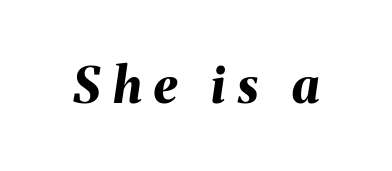
The image shows 49 px bold type, italic (leaning right); set unusually wide letter spacing (+0.26 em), not underlined; medium stroke contrast and a medium x-height.
